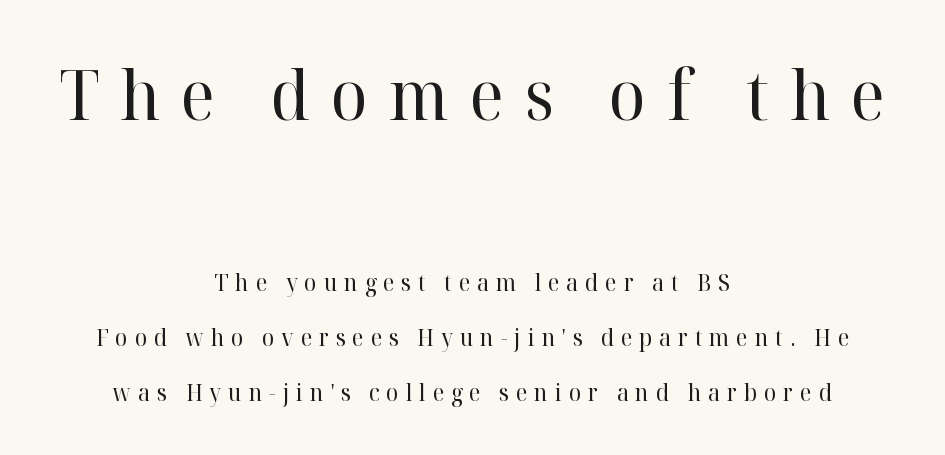
Q: Is the text bold? A: No.
Q: Is the text italic (slanted)? A: No, it is upright.
Q: Is the typeface a serif or a sans-serif typeface? A: Serif.
Q: Is the text underlined? A: No.
Q: How is the paragraph aligned? A: Centered.
Q: Is the spacing between letters normal or unusually wide? A: Unusually wide.
Q: Is the spacing between lines tight, normal or loose? A: Loose.
Q: Which block of text is set in a larger size, the first (top) or the second (bottom)? A: The first (top) one.
Q: Width (condensed, normal, or wide)? A: Normal.
Q: Stroke contrast? A: High.
Q: x-height? A: Medium.
Q: Monospaced? A: No.
